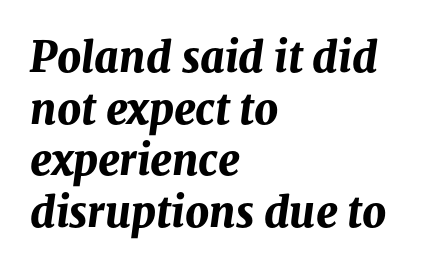
Q: Is the text bold? A: Yes.
Q: Is the text italic (slanted)? A: Yes, it leans right by about 8 degrees.
Q: Is the text underlined? A: No.
Q: How is the paragraph aligned? A: Left-aligned.
Q: Is the spacing between letters normal or unusually wide? A: Normal.
Q: Width (condensed, normal, or wide)? A: Normal.
Q: Stroke contrast? A: Medium.
Q: x-height? A: Medium.
Q: Monospaced? A: No.
